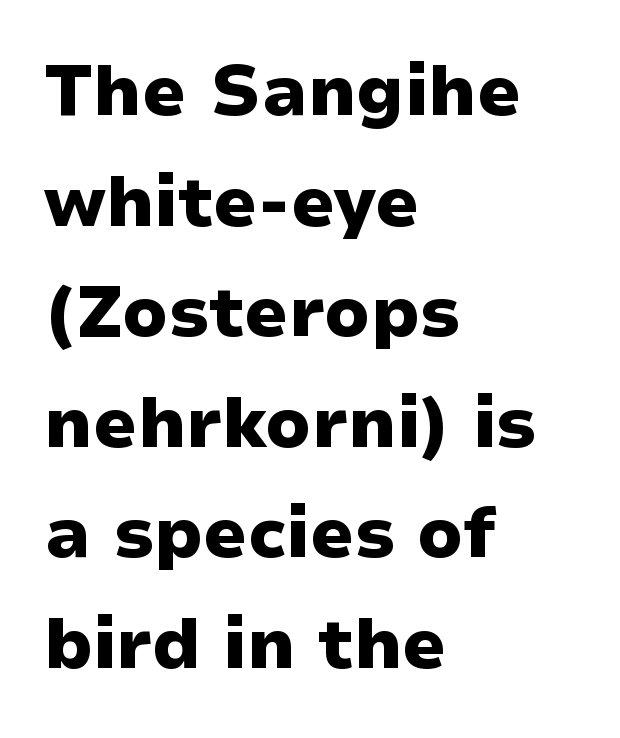
The image shows 70 px heavy, wide sans-serif type, upright; set left-aligned, normal line spacing (1.58x), normal letter spacing, not underlined; low stroke contrast and a medium x-height.
